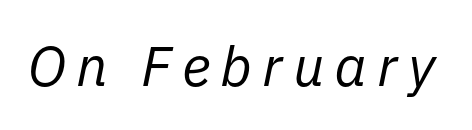
Q: Is the text bold? A: No.
Q: Is the text italic (slanted)? A: Yes, it leans right by about 11 degrees.
Q: Is the text underlined? A: No.
Q: Width (condensed, normal, or wide)? A: Normal.
Q: Stroke contrast? A: Low.
Q: x-height? A: Medium.
Q: Monospaced? A: No.
